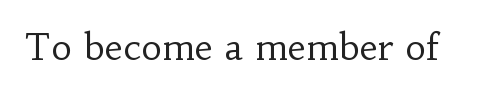
{"serif": "yes", "italic": "no", "bold": "no", "weight": "regular", "width": "normal", "stroke_contrast": "low", "x_height": "small", "monospaced": "no", "underline": "no", "letter_spacing": "normal", "letter_spacing_em": 0.0, "glyph_px": 36}
